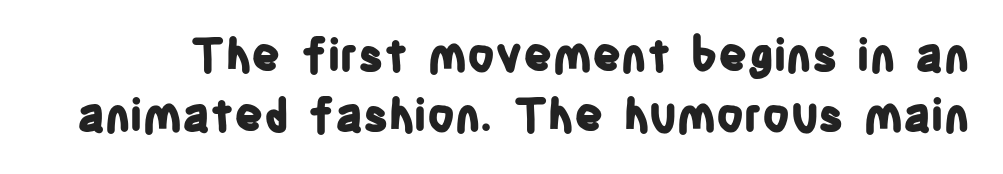
This rendering employs a face without finishing strokes, i.e., a sans-serif. Quick note: underline off. A typesetter would call this proportional, since set widths differ per character. Regular leading. Nobody touched the tracking dial on this one. The rendering uses a bold face; every stroke is thick and dark.
